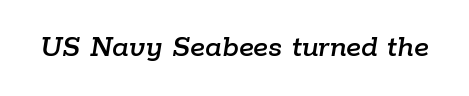
Q: Is the text italic (slanted)? A: Yes, it leans right by about 9 degrees.
Q: Is the text underlined? A: No.
Q: Is the spacing between letters normal or unusually wide? A: Normal.
Q: Width (condensed, normal, or wide)? A: Normal.
Q: Stroke contrast? A: Low.
Q: x-height? A: Medium.
Q: Monospaced? A: No.
